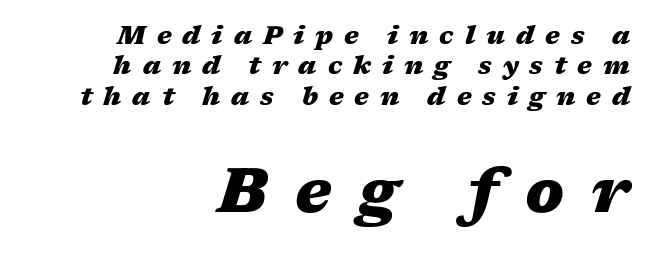
The rendering enlarges the type as you move from the upper chunk to the lower. Rule under the text: the space is simply empty. Looking at the ascenders, they clearly lean. Caption: expanded tracking, letters set apart. On the weight axis this lands at bold, roughly 700. The face used here is proportionally spaced, like ordinary book or web type.
